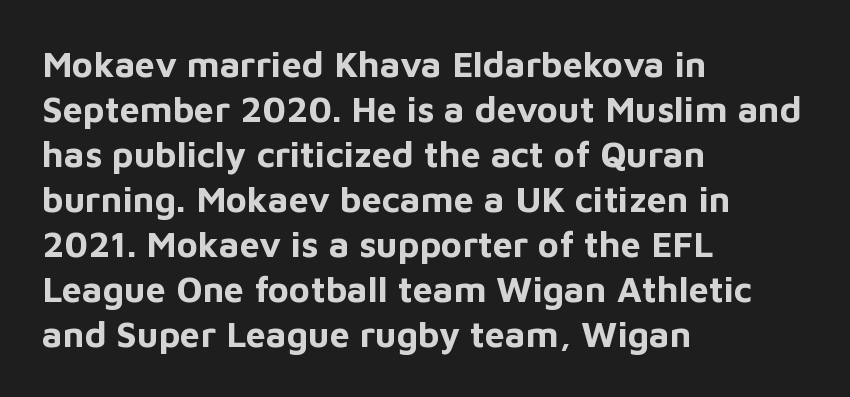
Q: Is the text bold? A: Yes.
Q: Is the text italic (slanted)? A: No, it is upright.
Q: Is the typeface a serif or a sans-serif typeface? A: Sans-serif.
Q: Is the text underlined? A: No.
Q: How is the paragraph aligned? A: Left-aligned.
Q: Is the spacing between letters normal or unusually wide? A: Normal.
Q: Is the spacing between lines tight, normal or loose? A: Normal.
Q: Width (condensed, normal, or wide)? A: Normal.
Q: Stroke contrast? A: Low.
Q: x-height? A: Medium.
Q: Monospaced? A: No.
